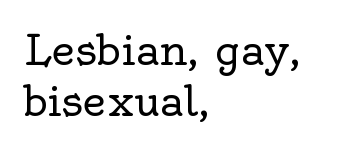
Q: Is the text bold? A: No.
Q: Is the text italic (slanted)? A: No, it is upright.
Q: Is the typeface a serif or a sans-serif typeface? A: Serif.
Q: Is the text underlined? A: No.
Q: How is the paragraph aligned? A: Left-aligned.
Q: Is the spacing between letters normal or unusually wide? A: Normal.
Q: Width (condensed, normal, or wide)? A: Normal.
Q: x-height? A: Small.
Q: Monospaced? A: No.
